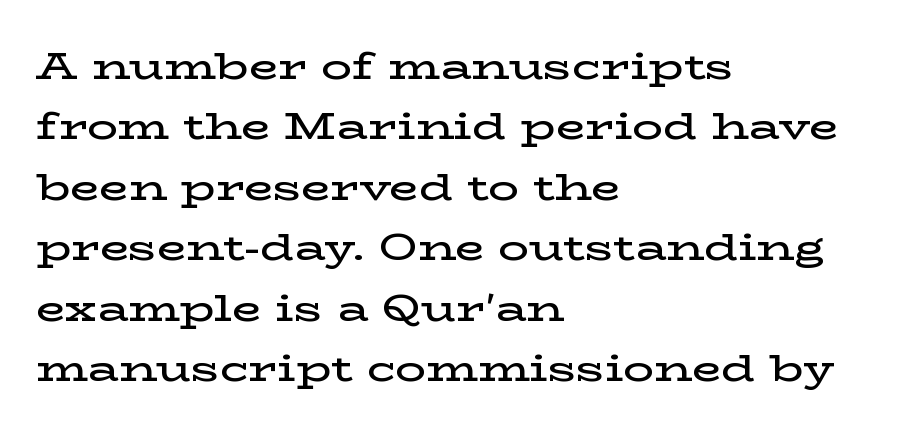
The image shows 38 px semibold, wide serif type, upright; set left-aligned, normal line spacing (1.59x), normal letter spacing, not underlined; low stroke contrast and a medium x-height.
